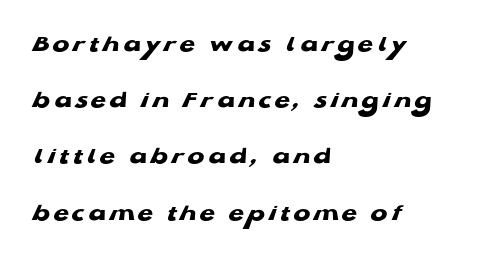
Q: Is the text bold? A: Yes.
Q: Is the text underlined? A: No.
Q: How is the paragraph aligned? A: Left-aligned.
Q: Is the spacing between lines tight, normal or loose? A: Loose.
